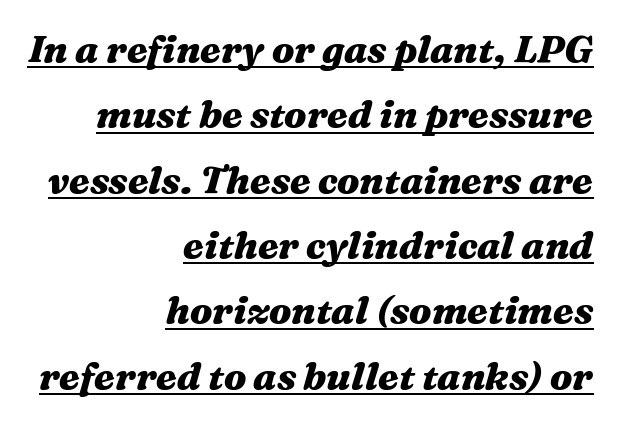
{"italic": "yes", "lean": "right", "slant_degrees": 16, "bold": "yes", "weight": "heavy", "width": "wide", "stroke_contrast": "medium", "x_height": "medium", "monospaced": "no", "underline": "yes", "align": "right", "line_spacing_ratio": 1.72, "letter_spacing": "normal", "letter_spacing_em": 0.0, "glyph_px": 38}
